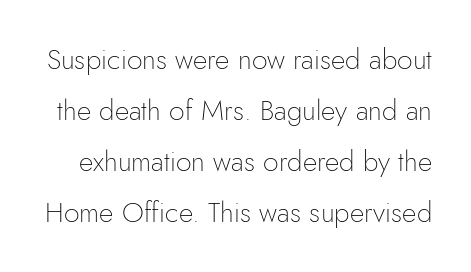
Q: Is the text bold? A: No.
Q: Is the text italic (slanted)? A: No, it is upright.
Q: Is the typeface a serif or a sans-serif typeface? A: Sans-serif.
Q: Is the text underlined? A: No.
Q: Is the spacing between letters normal or unusually wide? A: Normal.
Q: Width (condensed, normal, or wide)? A: Normal.
Q: Stroke contrast? A: Low.
Q: x-height? A: Small.
Q: Monospaced? A: No.
